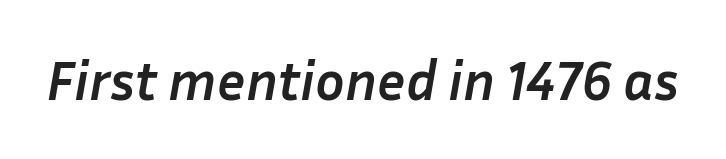
Q: Is the text bold? A: Yes.
Q: Is the text italic (slanted)? A: Yes, it leans right by about 10 degrees.
Q: Is the text underlined? A: No.
Q: Is the spacing between letters normal or unusually wide? A: Normal.
Q: Width (condensed, normal, or wide)? A: Normal.
Q: Stroke contrast? A: Low.
Q: x-height? A: Medium.
Q: Monospaced? A: No.
